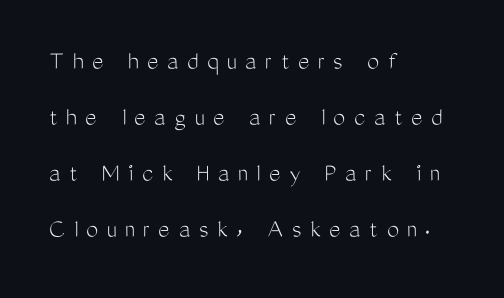
The image shows 27 px text type, upright; set left-aligned, loose line spacing (2.07x), unusually wide letter spacing (+0.32 em), not underlined.
